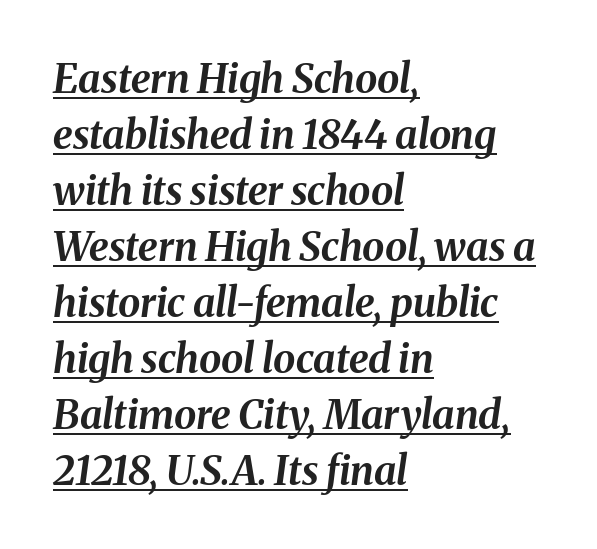
Q: Is the text bold? A: Yes.
Q: Is the text italic (slanted)? A: Yes, it leans right by about 8 degrees.
Q: Is the text underlined? A: Yes.
Q: How is the paragraph aligned? A: Left-aligned.
Q: Is the spacing between letters normal or unusually wide? A: Normal.
Q: Is the spacing between lines tight, normal or loose? A: Normal.
Q: Width (condensed, normal, or wide)? A: Normal.
Q: Stroke contrast? A: Medium.
Q: x-height? A: Medium.
Q: Monospaced? A: No.
